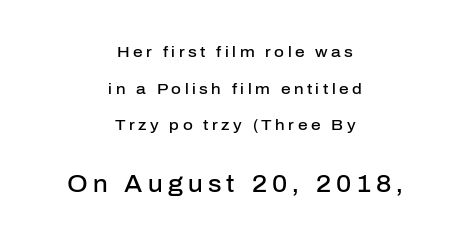
The passage shown begins with its smaller block and ends with its larger one. Is the type bold? Partly — it's a semibold, heavier than regular but not fully bold. Is there much room between lines? Yes — plenty of vertical air separates them. Where is the straight margin? There isn't one; the lines are centered.
